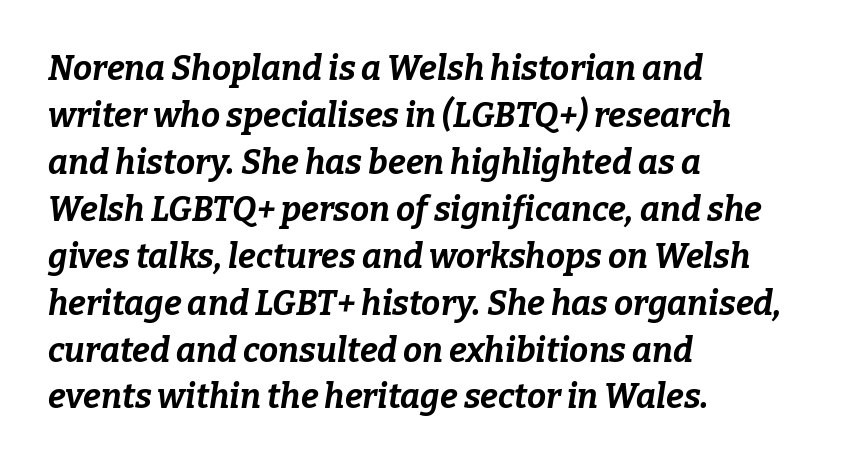
Glyph-to-glyph distance matches everyday printed text. Each letter keeps its own natural width here, so spacing adapts to shape. The zone under the glyphs is completely vacant. The sample has been set heavy, in full bold. Horizontal alignment here is leftward, the default for most running prose.
